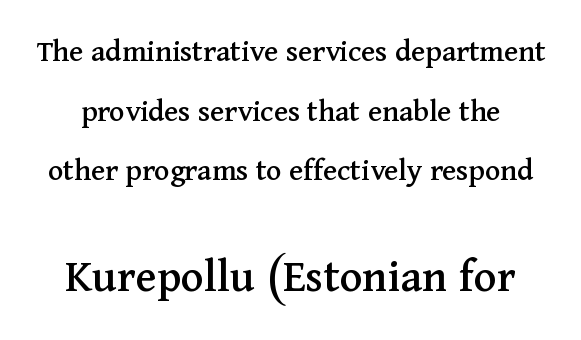
The gap between lines stays unmarked. You can tell it's not italic because the verticals are truly vertical. Between one letter and the next there's only the usual sliver of space. Each letter keeps its own natural width here, so spacing adapts to shape. Each letter's strokes conclude with small projecting serifs.
